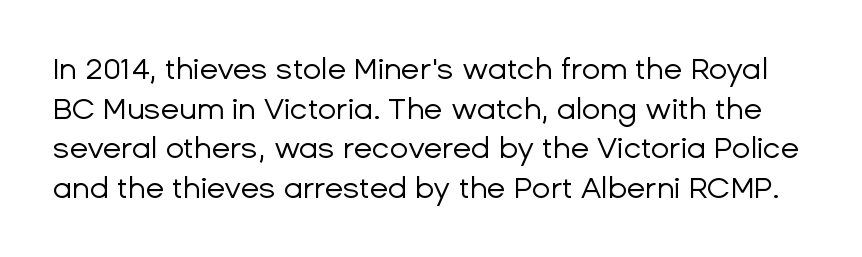
The letters sit at their default tracking, neither squeezed nor spread. Check under the words: just untouched page. Posture: vertical. Rows of type keep a routine distance in the vertical direction.
